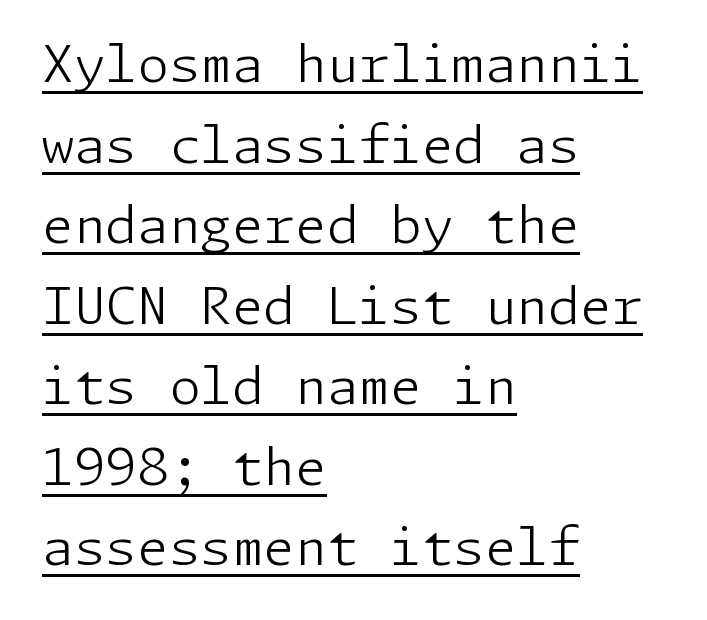
The line-height multiplier appears to be the usual default. Serif or sans? Sans — the stroke terminals are bare. This sample is left-justified, so line endings fall wherever the words run out. The lettering stays uniformly vertical, giving the passage a roman look. The typeface has the unassuming heft of standard copy or less.
